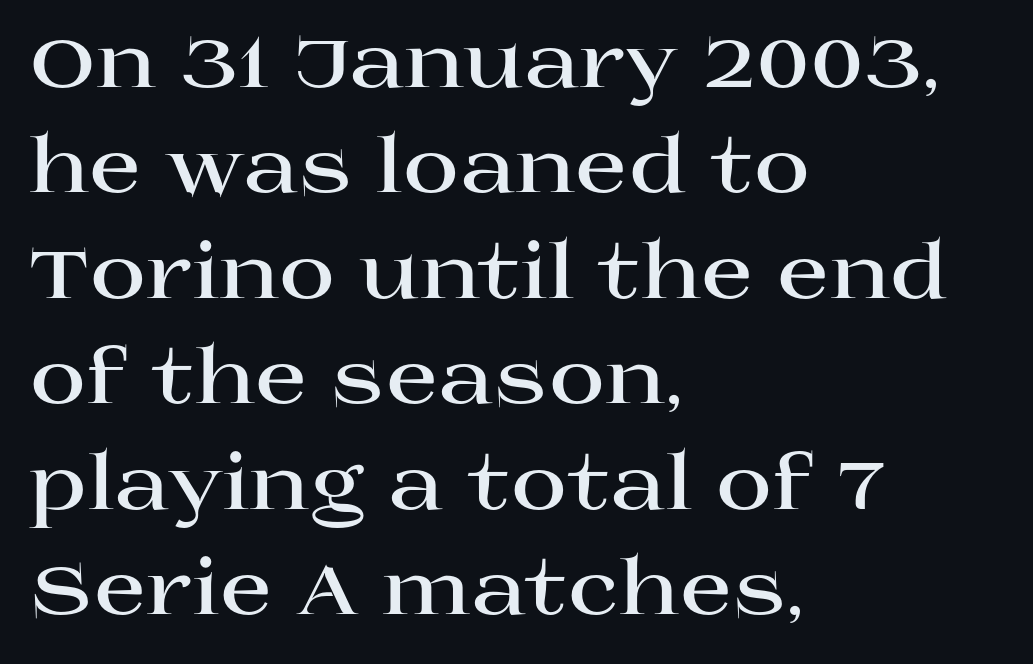
The image shows 77 px bold, wide serif type, upright; set left-aligned, normal line spacing (1.37x), normal letter spacing, not underlined; high stroke contrast and a large x-height.
